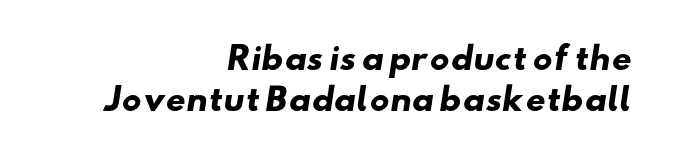
Q: Is the text bold? A: Yes.
Q: Is the typeface a serif or a sans-serif typeface? A: Sans-serif.
Q: Is the text underlined? A: No.
Q: How is the paragraph aligned? A: Right-aligned.
Q: Is the spacing between letters normal or unusually wide? A: Normal.
Q: Is the spacing between lines tight, normal or loose? A: Normal.
Q: Width (condensed, normal, or wide)? A: Wide.
Q: Stroke contrast? A: Low.
Q: x-height? A: Small.
Q: Monospaced? A: No.
